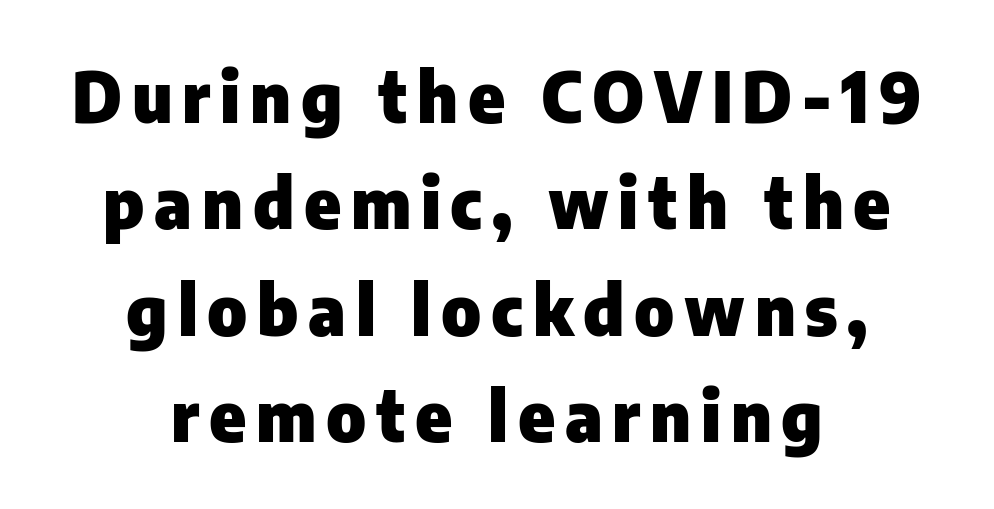
Q: Is the text bold? A: Yes.
Q: Is the text italic (slanted)? A: No, it is upright.
Q: Is the typeface a serif or a sans-serif typeface? A: Sans-serif.
Q: Is the text underlined? A: No.
Q: How is the paragraph aligned? A: Centered.
Q: Is the spacing between lines tight, normal or loose? A: Normal.
Q: Width (condensed, normal, or wide)? A: Normal.
Q: Stroke contrast? A: Low.
Q: x-height? A: Medium.
Q: Monospaced? A: No.
